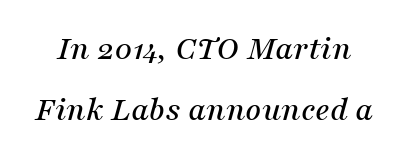
The image shows 35 px serif type, italic (leaning right); set line spacing 1.75x, normal letter spacing, not underlined; medium stroke contrast and a medium x-height.
